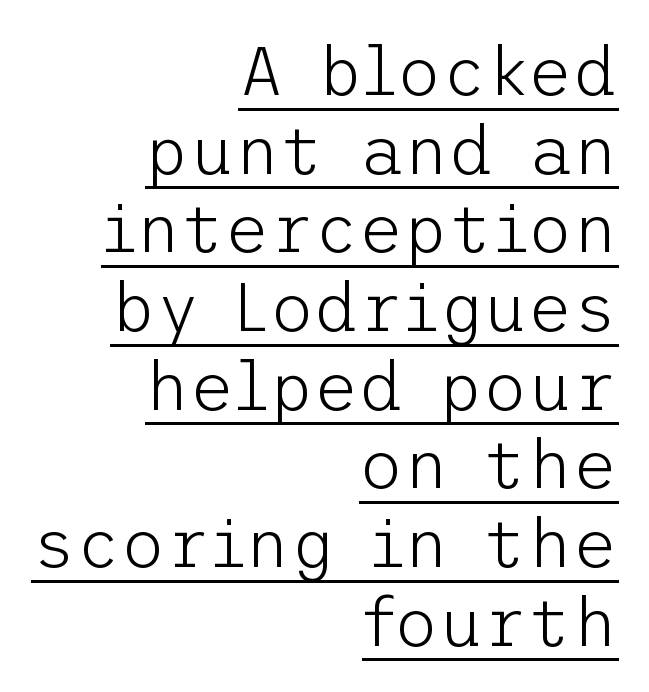
The image shows 69 px light sans-serif type, upright; set right-aligned, tight line spacing (1.14x), normal letter spacing, underlined; low stroke contrast and a medium x-height.
